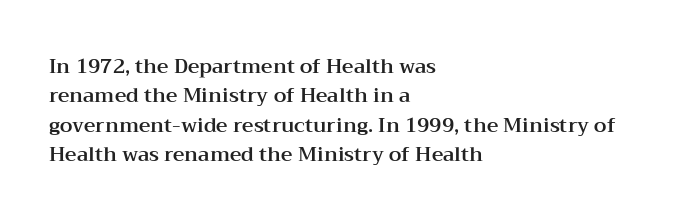
{"italic": "no", "underline": "no", "align": "left", "line_spacing": "normal", "line_spacing_ratio": 1.47, "letter_spacing": "normal", "letter_spacing_em": 0.0, "glyph_px": 20}
